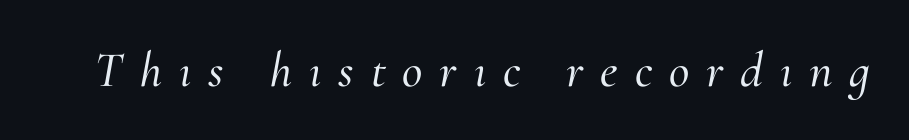
{"serif": "yes", "italic": "yes", "lean": "right", "slant_degrees": 10, "width": "normal", "stroke_contrast": "medium", "x_height": "small", "monospaced": "no", "underline": "no", "letter_spacing": "wide", "letter_spacing_em": 0.34, "glyph_px": 50}
